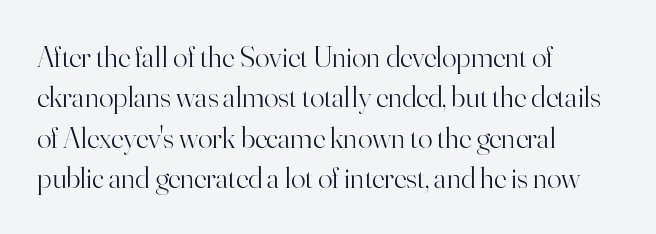
The type sits square on the baseline with zero lean. Here the designer chose a conventional face with non-uniform glyph widths. How would I describe the line gaps? Plain and ordinary. Is the letter spacing exaggerated? No — it looks like the ordinary default. Is the block centered? No — it sits flush against the left margin. Small tapered or slab feet sit at the stroke ends, so this counts as serif.
